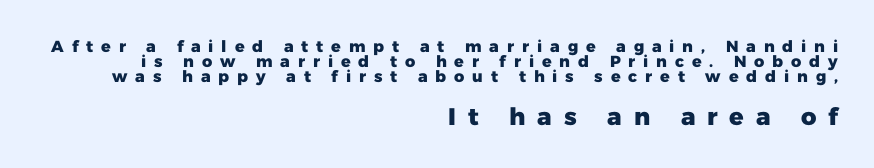
Posture: vertical. Type without underlining. Between these two stacked blocks, the lower one wins on size. Caption: multi-line text, flush right, ragged left. This block would grow much taller if given ordinary leading; it's compressed now. Every letter is thick-stroked: bold, no question.
